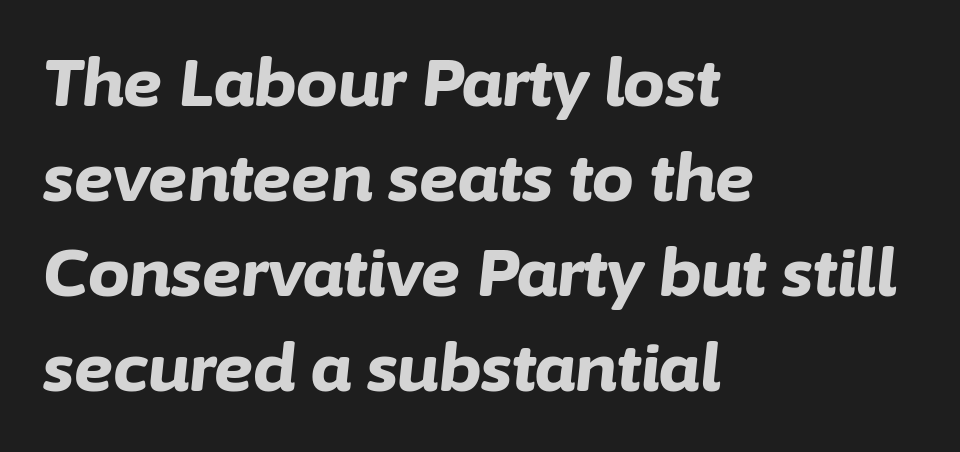
{"italic": "yes", "lean": "right", "slant_degrees": 6, "bold": "yes", "weight": "bold", "width": "normal", "stroke_contrast": "low", "x_height": "medium", "monospaced": "no", "underline": "no", "align": "left", "line_spacing": "normal", "line_spacing_ratio": 1.44, "letter_spacing": "normal", "letter_spacing_em": 0.0, "glyph_px": 66}
